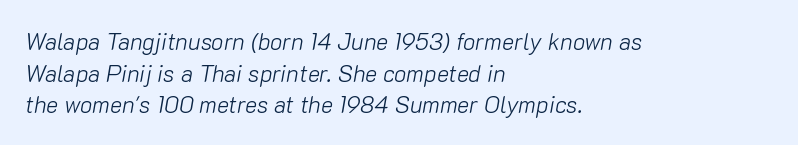
The type is set solid horizontally, with unmodified tracking. These glyphs show unthickened strokes, regular width or finer. Anything drawn beneath the words? Only blank space. Successive baselines arrive at the customary interval. The lines in this sample share a left origin and differ only in where they stop. This sample uses an oblique cut, with every glyph tilted off the vertical.
